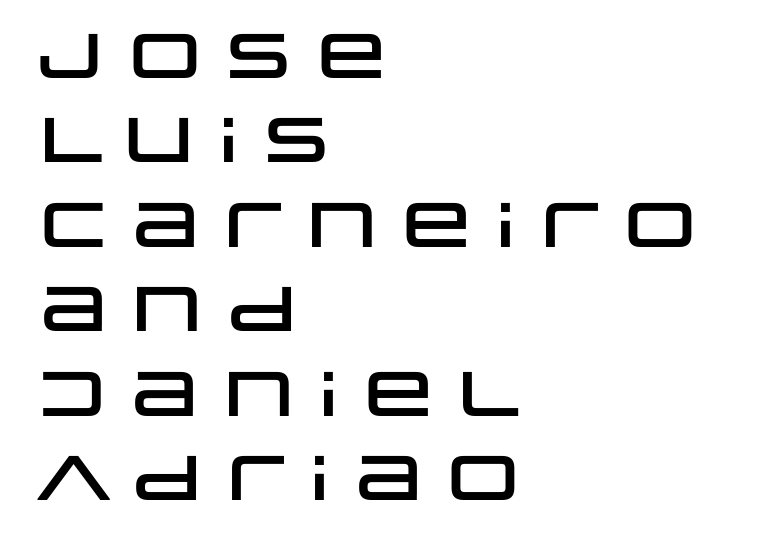
Leading matches the norm, producing a regular column. The rag falls on the right side of this text block. Look at the bottom of the vertical strokes: they stop flat, with no serifs. The horizontal fit of the characters is conventional and even.
